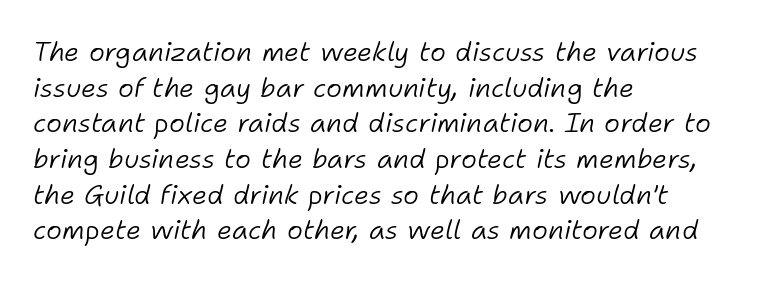
{"italic": "yes", "lean": "right", "slant_degrees": 11, "bold": "no", "underline": "no", "align": "left", "line_spacing": "normal", "line_spacing_ratio": 1.32, "letter_spacing": "normal", "letter_spacing_em": 0.0, "glyph_px": 27}
